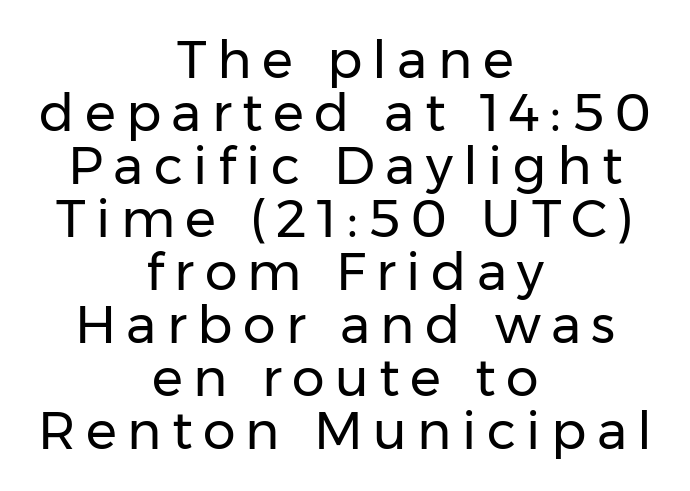
This is sans-serif lettering, the kind often seen on screens and signage. Decoration check: the copy has no underline. Is this a fixed-width face? No — the glyphs have proportional, varying widths. Honestly, the rows look squashed on top of each other. The line texture is sparse and dotted thanks to wide tracking. Neither beginnings nor endings align; midpoints do.
